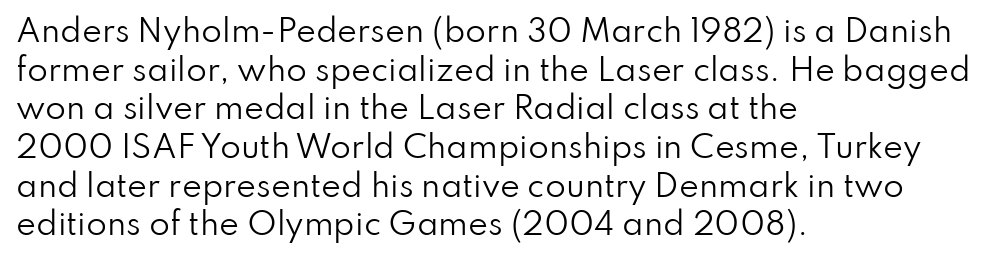
The image shows 30 px regular-weight sans-serif type, upright; set left-aligned, normal line spacing (1.29x), normal letter spacing, not underlined; low stroke contrast and a small x-height.
